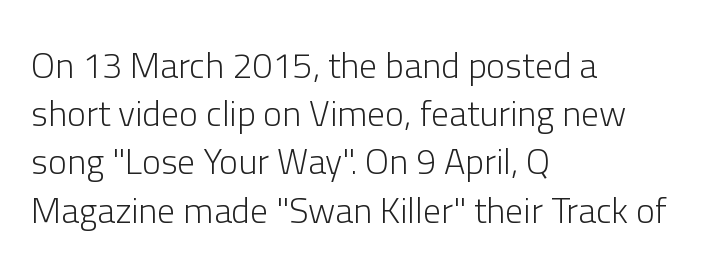
{"serif": "no", "italic": "no", "bold": "no", "weight": "light", "width": "normal", "stroke_contrast": "low", "x_height": "medium", "monospaced": "no", "underline": "no", "align": "left", "line_spacing": "normal", "line_spacing_ratio": 1.34, "letter_spacing": "normal", "letter_spacing_em": 0.0, "glyph_px": 36}
